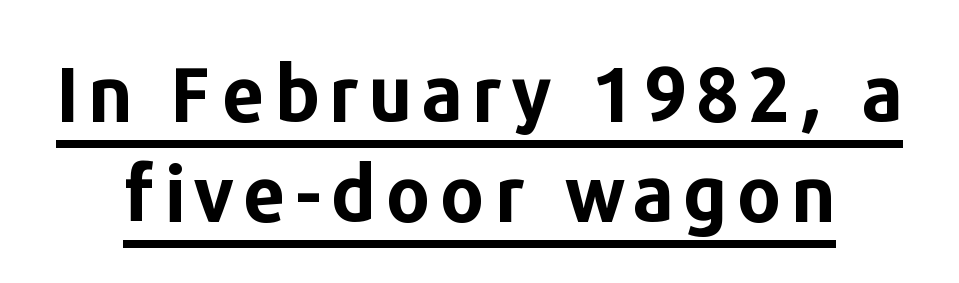
{"serif": "no", "italic": "no", "bold": "yes", "weight": "bold", "width": "normal", "stroke_contrast": "low", "x_height": "medium", "monospaced": "no", "underline": "yes", "line_spacing": "normal", "line_spacing_ratio": 1.32, "glyph_px": 76}
